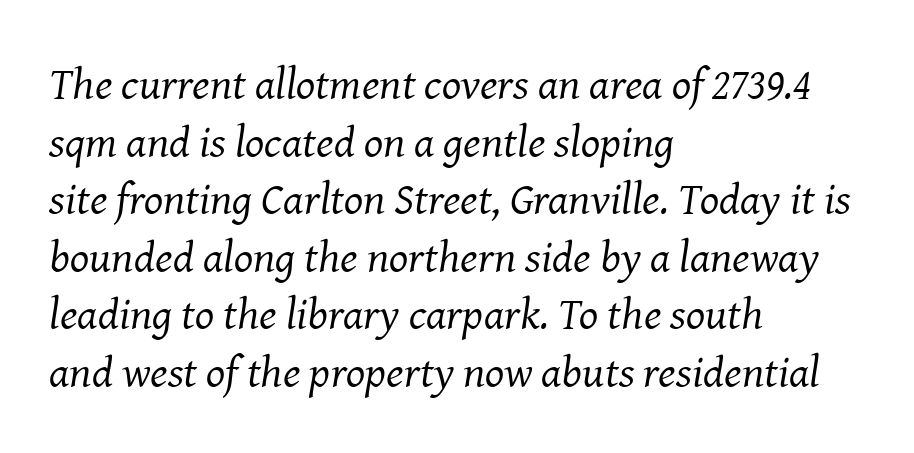
{"serif": "yes", "italic": "yes", "lean": "right", "slant_degrees": 8, "bold": "no", "weight": "regular", "width": "normal", "stroke_contrast": "medium", "x_height": "medium", "monospaced": "no", "underline": "no", "align": "left", "line_spacing": "normal", "line_spacing_ratio": 1.28, "letter_spacing": "normal", "letter_spacing_em": 0.0, "glyph_px": 45}
